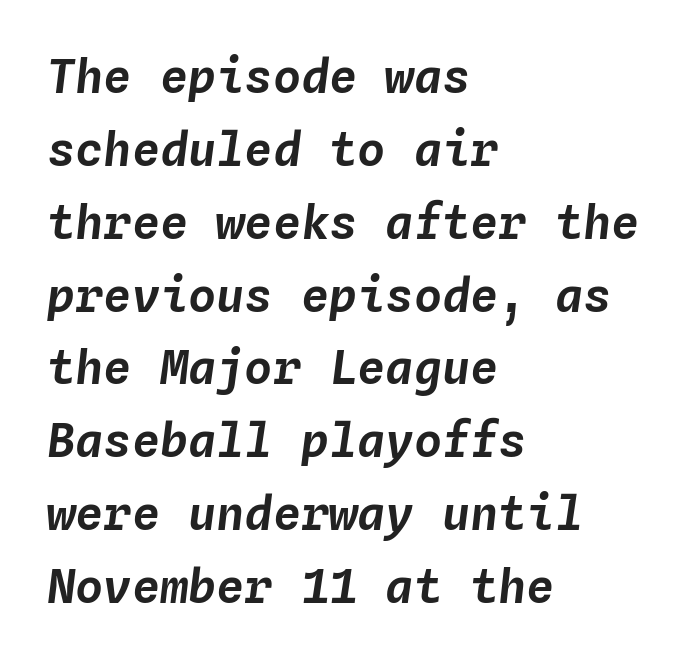
The image shows 47 px text type, italic (leaning right), monospaced; set left-aligned, normal line spacing (1.55x), normal letter spacing, not underlined; low stroke contrast and a medium x-height.
